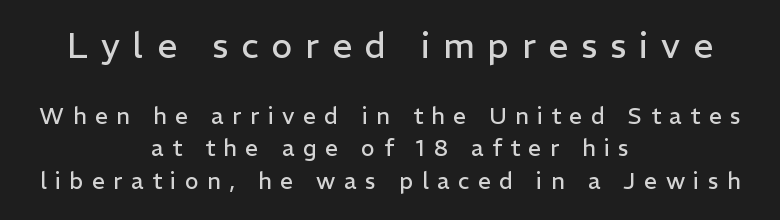
Q: Is the text bold? A: No.
Q: Is the text italic (slanted)? A: No, it is upright.
Q: Is the typeface a serif or a sans-serif typeface? A: Sans-serif.
Q: Is the text underlined? A: No.
Q: How is the paragraph aligned? A: Centered.
Q: Is the spacing between letters normal or unusually wide? A: Unusually wide.
Q: Is the spacing between lines tight, normal or loose? A: Normal.
Q: Which block of text is set in a larger size, the first (top) or the second (bottom)? A: The first (top) one.
Q: Width (condensed, normal, or wide)? A: Normal.
Q: Stroke contrast? A: Low.
Q: x-height? A: Medium.
Q: Monospaced? A: No.
